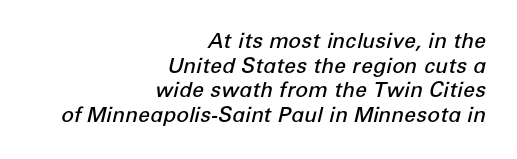
{"italic": "yes", "lean": "right", "slant_degrees": 12, "bold": "semi", "underline": "no", "align": "right", "line_spacing_ratio": 1.17, "letter_spacing": "normal", "letter_spacing_em": 0.0, "glyph_px": 21}
